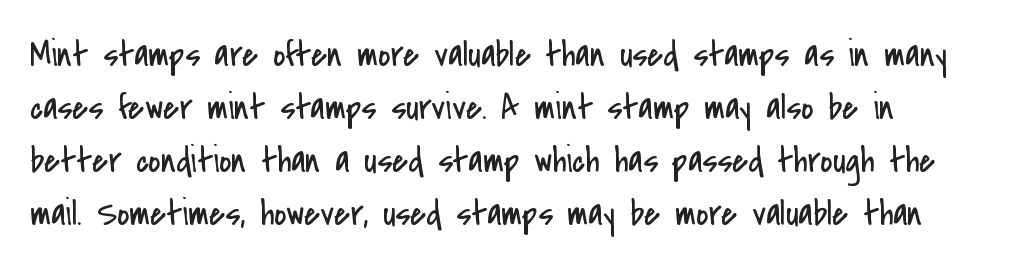
Q: Is the text bold? A: No.
Q: Is the text italic (slanted)? A: No, it is upright.
Q: Is the typeface a serif or a sans-serif typeface? A: Sans-serif.
Q: Is the text underlined? A: No.
Q: Is the spacing between letters normal or unusually wide? A: Normal.
Q: Is the spacing between lines tight, normal or loose? A: Normal.
Q: Width (condensed, normal, or wide)? A: Condensed.
Q: Stroke contrast? A: Low.
Q: x-height? A: Small.
Q: Monospaced? A: No.
